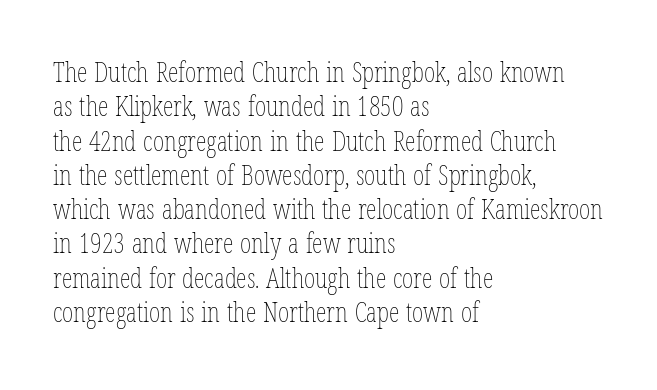
The image shows 27 px text type, upright; set left-aligned, normal line spacing (1.27x), normal letter spacing, not underlined.
